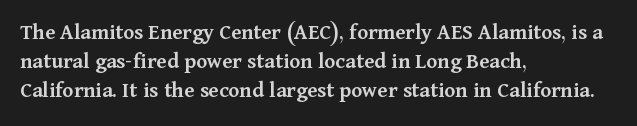
Every row of glyphs begins at an identical x-position on the left. Quick note: not italic, upright. A typesetter would call this zero additional tracking. Check under the words: just untouched page.
